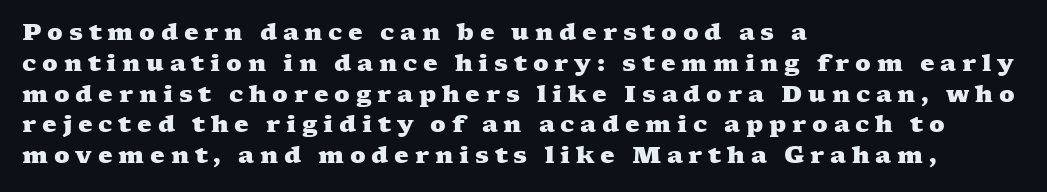
The image shows 23 px bold type; set left-aligned, normal line spacing (1.34x), unusually wide letter spacing (+0.25 em), not underlined.
